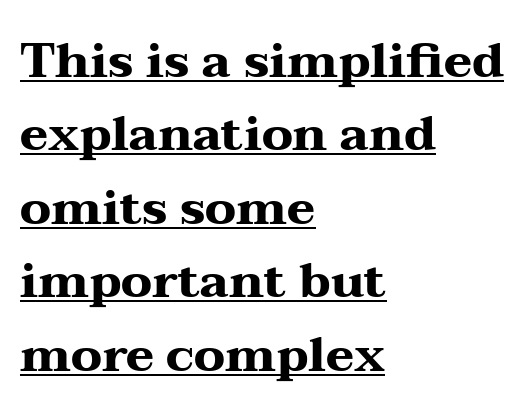
{"serif": "yes", "italic": "no", "bold": "yes", "weight": "heavy", "width": "wide", "stroke_contrast": "medium", "x_height": "medium", "monospaced": "no", "underline": "yes", "align": "left", "line_spacing": "normal", "line_spacing_ratio": 1.53, "letter_spacing": "normal", "letter_spacing_em": 0.0, "glyph_px": 48}
